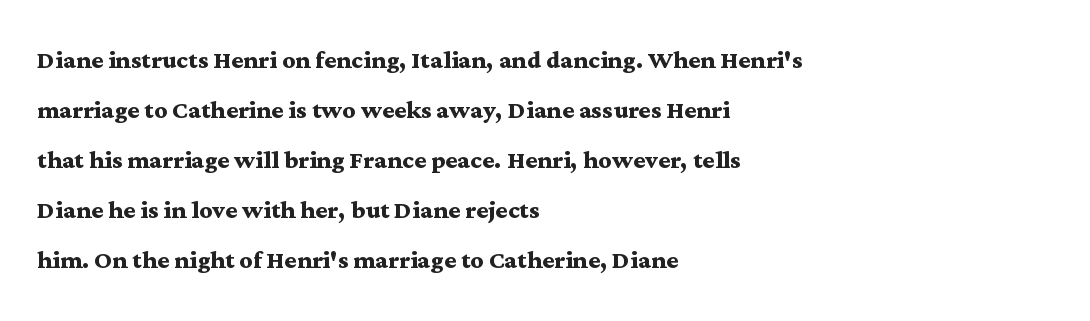
{"serif": "yes", "italic": "no", "bold": "yes", "weight": "semibold", "width": "wide", "stroke_contrast": "medium", "x_height": "medium", "monospaced": "no", "underline": "no", "align": "left", "line_spacing": "normal", "line_spacing_ratio": 1.56, "letter_spacing": "normal", "letter_spacing_em": 0.0, "glyph_px": 32}
